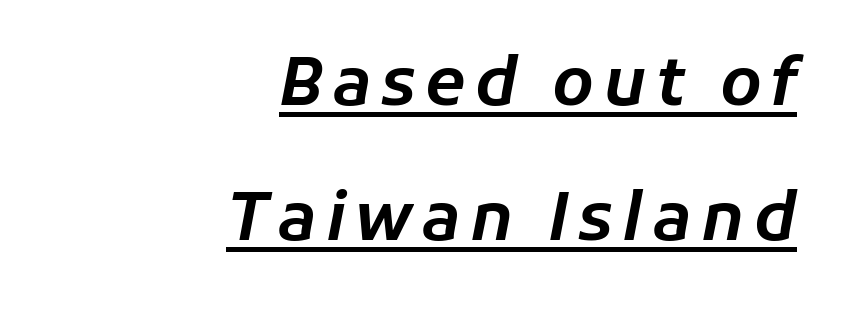
The image shows 66 px text type, italic (leaning right); set right-aligned, loose line spacing (2.05x), underlined; low stroke contrast and a medium x-height.
